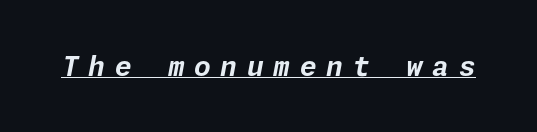
The image shows 27 px bold type, italic (leaning right); set unusually wide letter spacing (+0.36 em), underlined.
